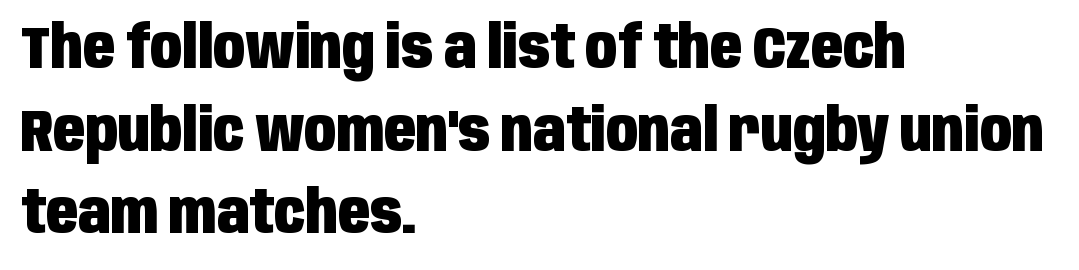
The image shows 59 px heavy, condensed sans-serif type, upright; set left-aligned, normal line spacing (1.4x), normal letter spacing, not underlined; low stroke contrast and a large x-height.
